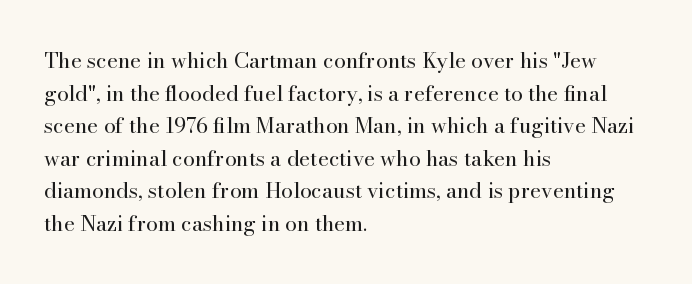
{"italic": "no", "bold": "no", "underline": "no", "align": "left", "line_spacing": "normal", "line_spacing_ratio": 1.55, "letter_spacing": "normal", "letter_spacing_em": 0.0, "glyph_px": 21}
